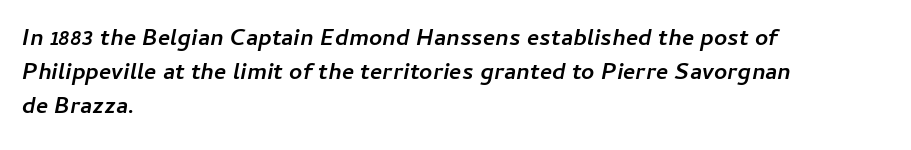
Q: Is the text bold? A: Yes.
Q: Is the text italic (slanted)? A: Yes, it leans right by about 11 degrees.
Q: Is the text underlined? A: No.
Q: How is the paragraph aligned? A: Left-aligned.
Q: Is the spacing between letters normal or unusually wide? A: Normal.
Q: Is the spacing between lines tight, normal or loose? A: Normal.
